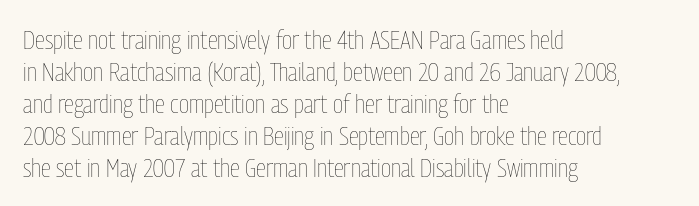
The image shows 26 px text type, upright; set left-aligned, line spacing 1.23x, normal letter spacing, not underlined.
